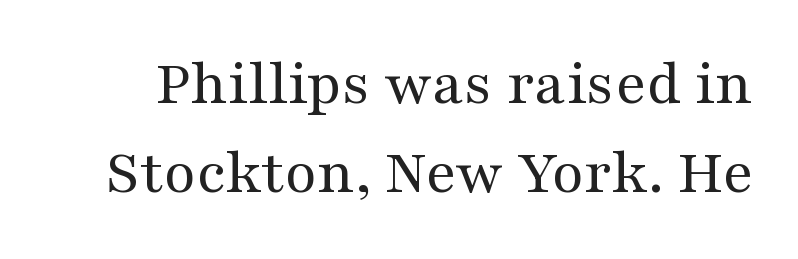
Q: Is the text bold? A: No.
Q: Is the text italic (slanted)? A: No, it is upright.
Q: Is the typeface a serif or a sans-serif typeface? A: Serif.
Q: Is the text underlined? A: No.
Q: Is the spacing between letters normal or unusually wide? A: Normal.
Q: Is the spacing between lines tight, normal or loose? A: Normal.
Q: Width (condensed, normal, or wide)? A: Wide.
Q: Stroke contrast? A: Medium.
Q: x-height? A: Medium.
Q: Monospaced? A: No.
